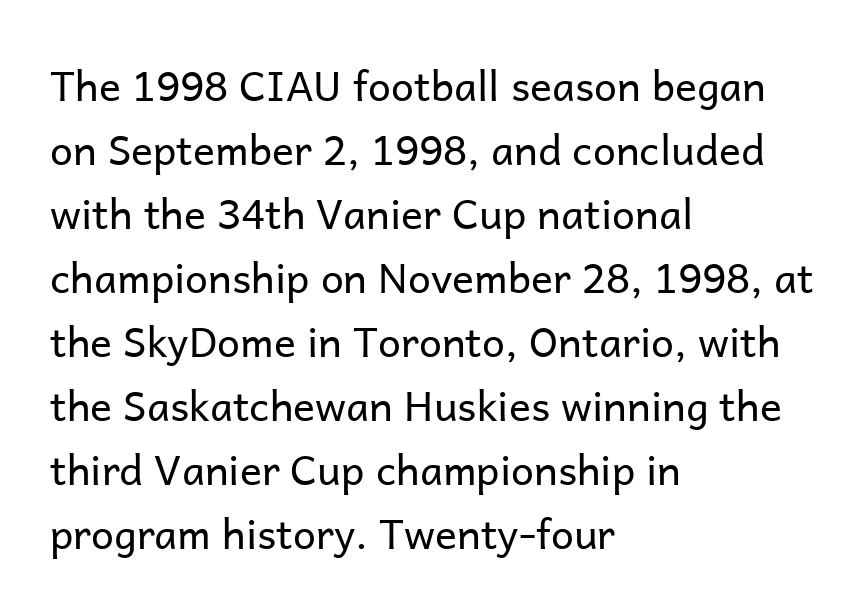
The image shows 41 px regular-weight sans-serif type, upright; set left-aligned, normal line spacing (1.56x), normal letter spacing, not underlined; low stroke contrast and a medium x-height.
